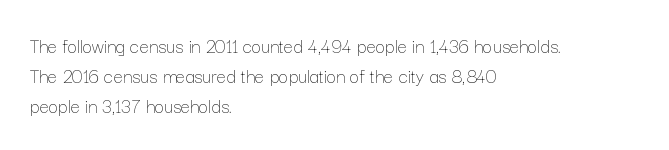
The image shows 21 px text type, upright; set left-aligned, normal line spacing (1.42x), normal letter spacing, not underlined.
